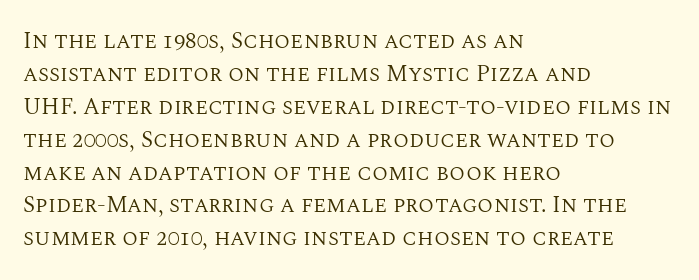
Honestly, the row spacing looks completely unremarkable. Caption: face not bold, strokes unweighted. Posture: vertical. This rendering features lettering with no underline. The setting favours the left margin, as ordinary paragraphs usually do.
